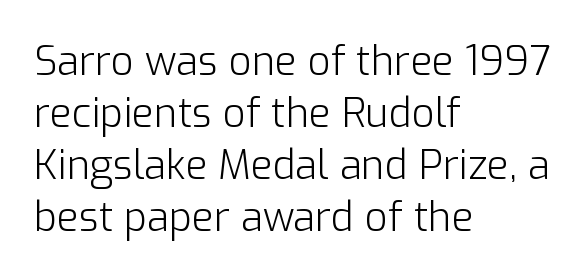
Q: Is the text bold? A: No.
Q: Is the text italic (slanted)? A: No, it is upright.
Q: Is the typeface a serif or a sans-serif typeface? A: Sans-serif.
Q: Is the text underlined? A: No.
Q: How is the paragraph aligned? A: Left-aligned.
Q: Is the spacing between letters normal or unusually wide? A: Normal.
Q: Is the spacing between lines tight, normal or loose? A: Normal.
Q: Width (condensed, normal, or wide)? A: Normal.
Q: Stroke contrast? A: Low.
Q: x-height? A: Medium.
Q: Monospaced? A: No.
